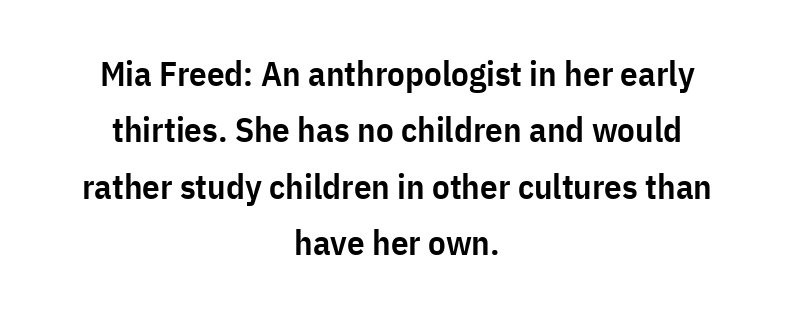
The image shows 35 px semibold, condensed sans-serif type, upright; set centered, normal line spacing (1.61x), normal letter spacing, not underlined; low stroke contrast and a medium x-height.
